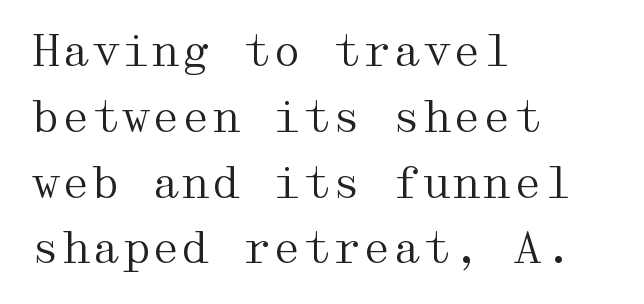
{"serif": "yes", "italic": "no", "bold": "no", "weight": "regular", "width": "wide", "stroke_contrast": "medium", "x_height": "medium", "underline": "no", "align": "left", "line_spacing": "normal", "line_spacing_ratio": 1.53, "letter_spacing": "normal", "letter_spacing_em": 0.0, "glyph_px": 43}
